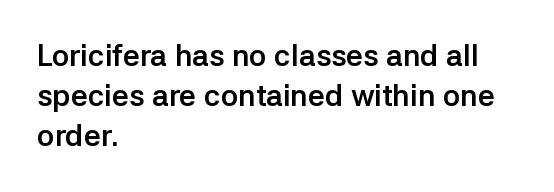
Q: Is the text bold? A: Yes.
Q: Is the text italic (slanted)? A: No, it is upright.
Q: Is the typeface a serif or a sans-serif typeface? A: Sans-serif.
Q: Is the text underlined? A: No.
Q: How is the paragraph aligned? A: Left-aligned.
Q: Is the spacing between letters normal or unusually wide? A: Normal.
Q: Is the spacing between lines tight, normal or loose? A: Normal.
Q: Width (condensed, normal, or wide)? A: Normal.
Q: Stroke contrast? A: Low.
Q: x-height? A: Medium.
Q: Monospaced? A: No.
